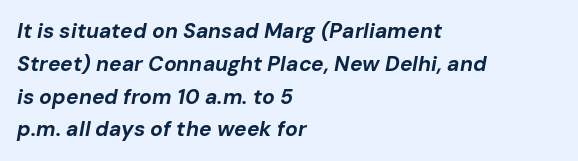
{"italic": "yes", "lean": "right", "slant_degrees": 10, "bold": "yes", "underline": "no", "align": "left", "line_spacing": "normal", "line_spacing_ratio": 1.56, "letter_spacing": "normal", "letter_spacing_em": 0.0, "glyph_px": 21}
